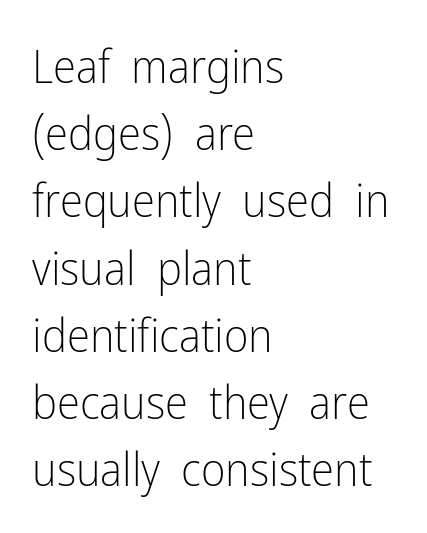
Classification — sans serif. Nothing unusual about the tracking: characters are spaced as the font intends. Any mark beneath the type? The region is blank. Rendered with straight, roman letterforms. Is this a heavy cut? Hardly; it is regular or lighter. Whoever set this chose a conventional vertical rhythm.
